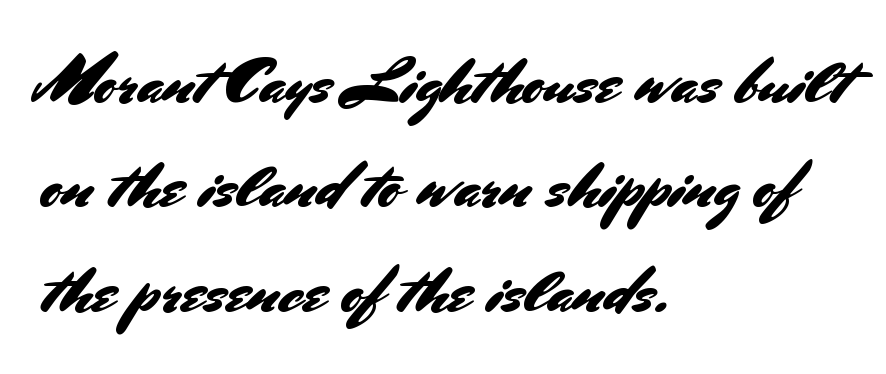
The image shows 66 px sans-serif type; set left-aligned, normal line spacing (1.58x), normal letter spacing, not underlined; medium stroke contrast and a small x-height.
